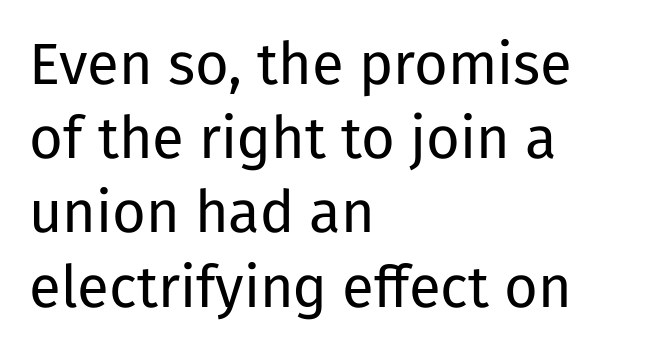
The image shows 58 px regular-weight sans-serif type, upright; set left-aligned, normal line spacing (1.28x), normal letter spacing, not underlined; low stroke contrast and a medium x-height.
